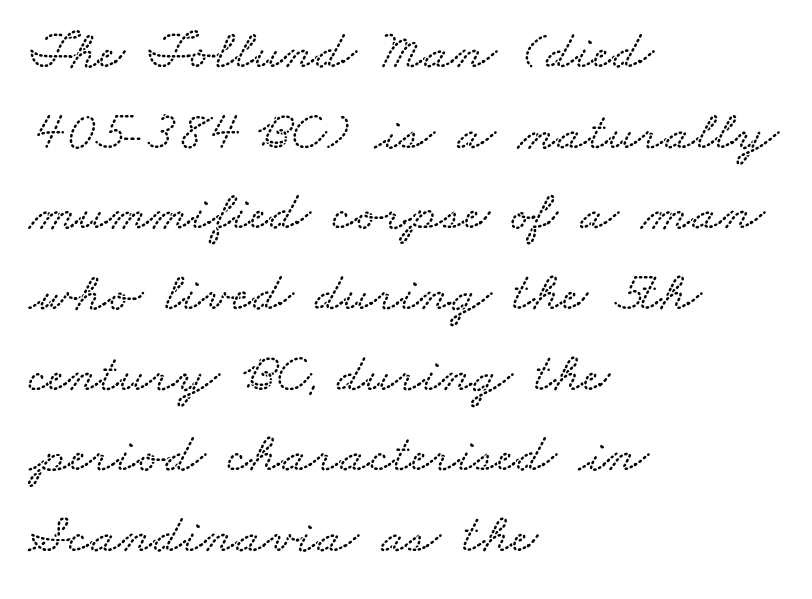
The image shows 56 px wide type; set left-aligned, normal line spacing (1.44x), normal letter spacing, not underlined; low stroke contrast and a small x-height.
